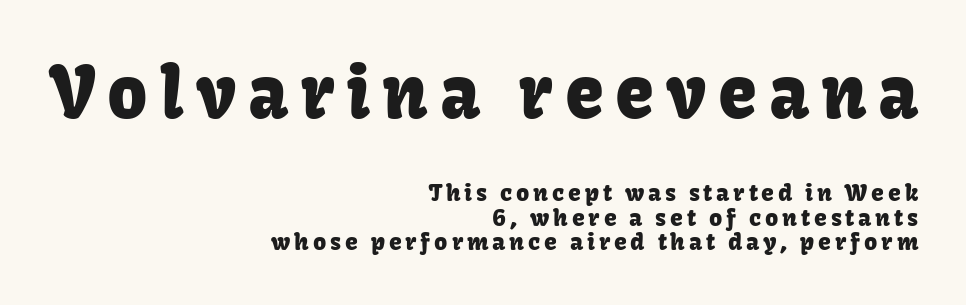
The image shows 70 px sans-serif type, upright; set right-aligned, tight line spacing (1.06x), not underlined; the first (top) block is 3.04x larger; low stroke contrast and a medium x-height.
